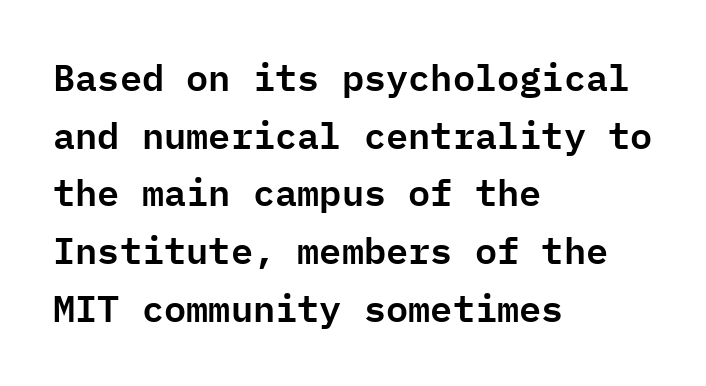
Q: Is the text italic (slanted)? A: No, it is upright.
Q: Is the typeface a serif or a sans-serif typeface? A: Sans-serif.
Q: Is the text underlined? A: No.
Q: How is the paragraph aligned? A: Left-aligned.
Q: Is the spacing between letters normal or unusually wide? A: Normal.
Q: Is the spacing between lines tight, normal or loose? A: Normal.
Q: Width (condensed, normal, or wide)? A: Normal.
Q: Stroke contrast? A: Low.
Q: x-height? A: Medium.
Q: Monospaced? A: Yes.
